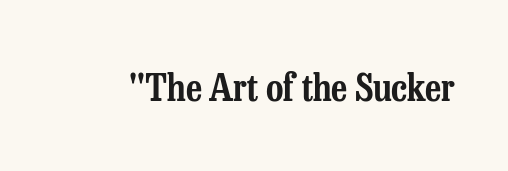
{"serif": "yes", "italic": "no", "width": "condensed", "stroke_contrast": "low", "x_height": "medium", "monospaced": "no", "underline": "no", "letter_spacing": "normal", "letter_spacing_em": 0.0, "glyph_px": 38}
